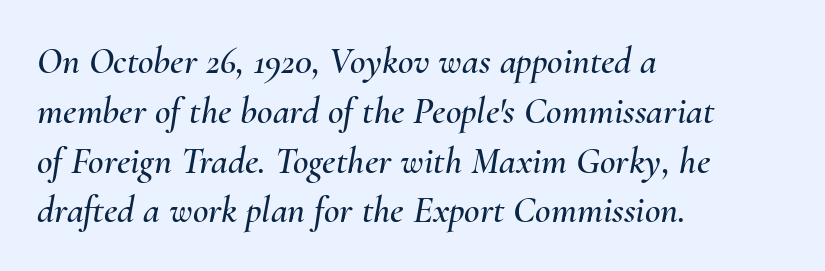
The image shows 38 px text type, italic (leaning right); set left-aligned, normal line spacing (1.31x), normal letter spacing, not underlined; medium stroke contrast and a small x-height.
